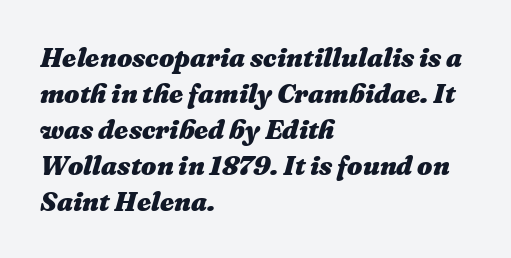
Q: Is the text bold? A: Yes.
Q: Is the text italic (slanted)? A: Yes, it leans right by about 16 degrees.
Q: Is the text underlined? A: No.
Q: How is the paragraph aligned? A: Left-aligned.
Q: Is the spacing between letters normal or unusually wide? A: Normal.
Q: Is the spacing between lines tight, normal or loose? A: Normal.
